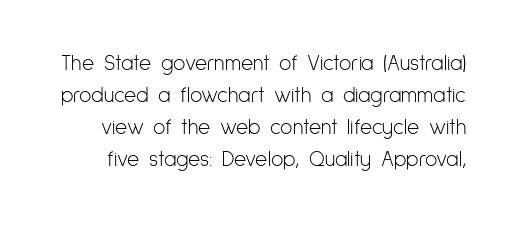
The image shows 21 px text type, upright; set normal line spacing (1.53x), normal letter spacing, not underlined.
